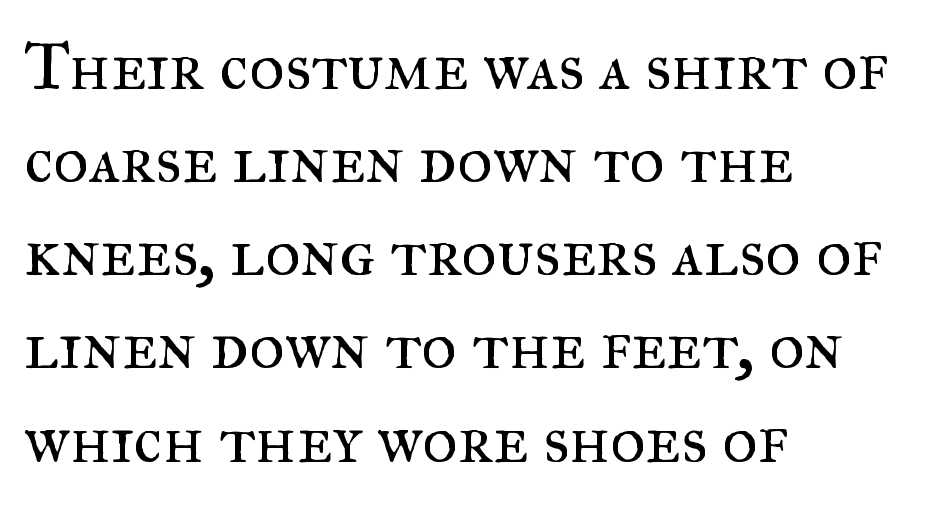
{"serif": "yes", "italic": "no", "bold": "no", "weight": "regular", "width": "normal", "stroke_contrast": "medium", "x_height": "small", "monospaced": "no", "underline": "no", "align": "left", "line_spacing": "normal", "line_spacing_ratio": 1.37, "letter_spacing": "normal", "letter_spacing_em": 0.0, "glyph_px": 68}
